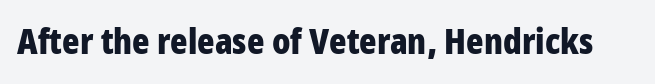
Q: Is the text bold? A: Yes.
Q: Is the text italic (slanted)? A: No, it is upright.
Q: Is the typeface a serif or a sans-serif typeface? A: Sans-serif.
Q: Is the text underlined? A: No.
Q: Is the spacing between letters normal or unusually wide? A: Normal.
Q: Width (condensed, normal, or wide)? A: Condensed.
Q: Stroke contrast? A: Low.
Q: x-height? A: Large.
Q: Monospaced? A: No.
